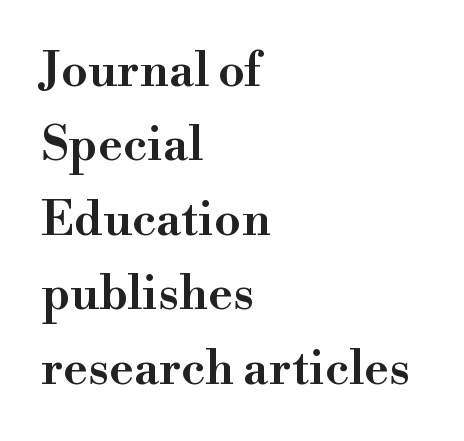
The image shows 48 px semibold serif type, upright; set left-aligned, normal line spacing (1.55x), normal letter spacing, not underlined; high stroke contrast and a small x-height.
